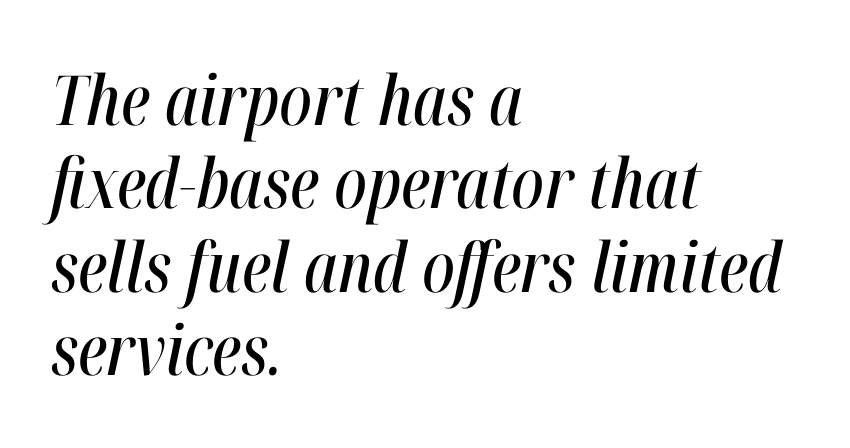
{"italic": "yes", "lean": "right", "slant_degrees": 12, "width": "condensed", "stroke_contrast": "high", "x_height": "medium", "monospaced": "no", "underline": "no", "align": "left", "line_spacing_ratio": 1.21, "letter_spacing": "normal", "letter_spacing_em": 0.0, "glyph_px": 69}
